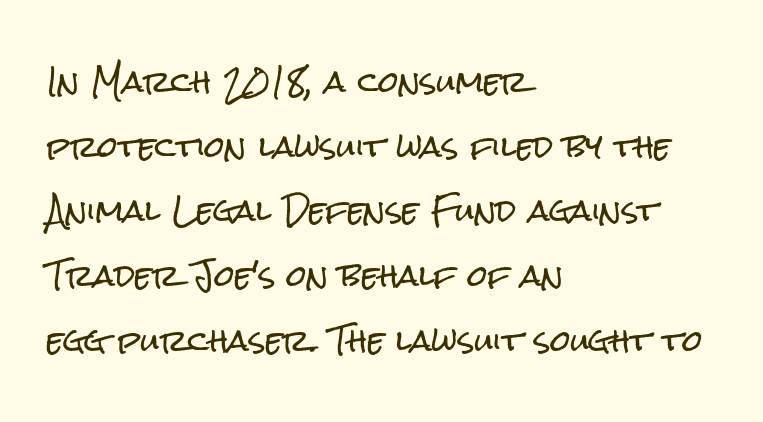
{"serif": "no", "italic": "no", "width": "condensed", "stroke_contrast": "low", "x_height": "medium", "monospaced": "no", "underline": "no", "align": "left", "line_spacing": "loose", "line_spacing_ratio": 2.23, "letter_spacing": "normal", "letter_spacing_em": 0.0, "glyph_px": 29}
